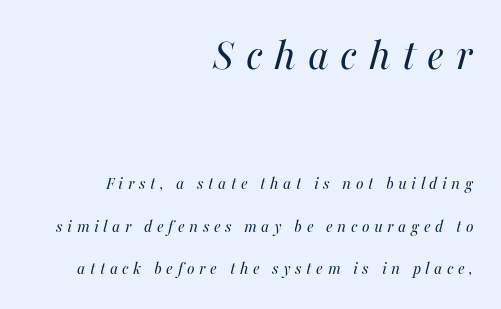
Block one is the big one; block two sits smaller underneath. The letterforms stand isolated, each surrounded by extra space. Heaviness? Minimal to ordinary, like unemphasized prose. Has an underline been added? It has not. A typesetter would call this leading open, well beyond the default. Here the designer chose a conventional face with non-uniform glyph widths.
